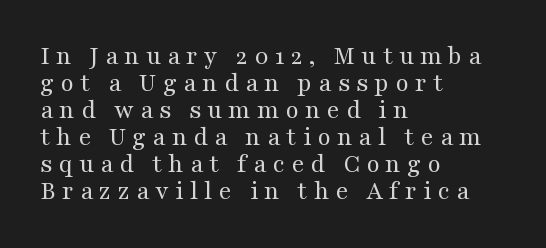
The letterforms stand isolated, each surrounded by extra space. Notice how the passage keeps a crisp vertical edge on the left only. The letters stand upright; this is a roman face. Has an underline been added? It has not. Summary of weight: not heavy and not bold. Is there much room between lines? No — they nearly touch.
